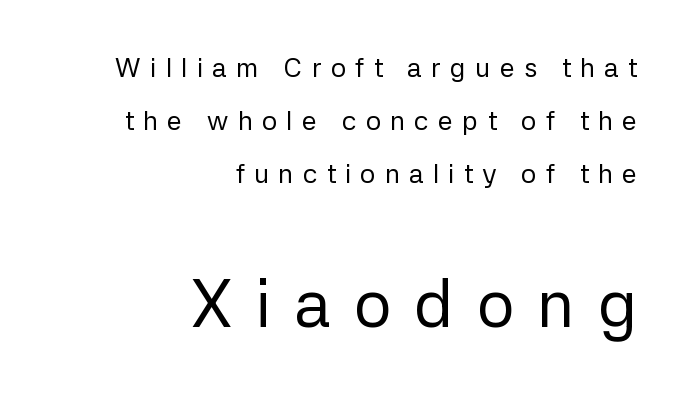
The image shows 67 px regular-weight sans-serif type, upright; set right-aligned, loose line spacing (1.96x), unusually wide letter spacing (+0.34 em), not underlined; the second (bottom) block is 2.48x larger; low stroke contrast and a medium x-height.
